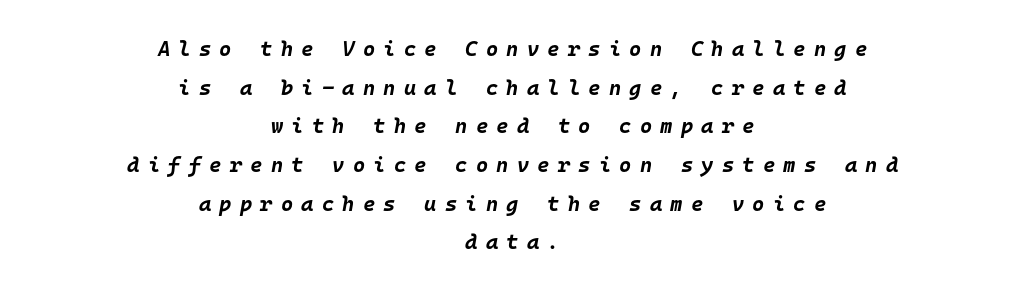
Q: Is the text bold? A: Yes.
Q: Is the text italic (slanted)? A: Yes, it leans right by about 10 degrees.
Q: Is the text underlined? A: No.
Q: How is the paragraph aligned? A: Centered.
Q: Is the spacing between letters normal or unusually wide? A: Unusually wide.
